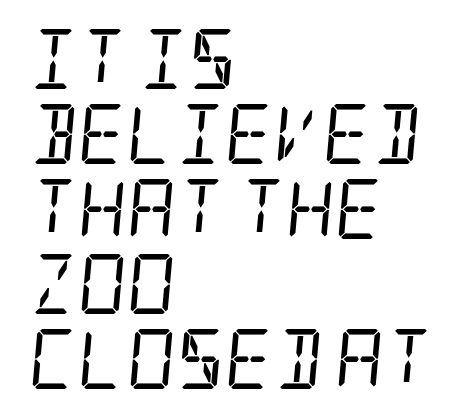
Q: Is the text bold? A: No.
Q: Is the text italic (slanted)? A: Yes, it leans right by about 5 degrees.
Q: Is the typeface a serif or a sans-serif typeface? A: Serif.
Q: Is the text underlined? A: No.
Q: How is the paragraph aligned? A: Left-aligned.
Q: Is the spacing between letters normal or unusually wide? A: Normal.
Q: Is the spacing between lines tight, normal or loose? A: Normal.
Q: Width (condensed, normal, or wide)? A: Condensed.
Q: Stroke contrast? A: Low.
Q: x-height? A: Large.
